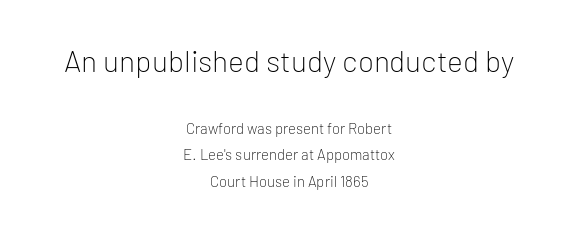
The baseline area is clear. Typographically, this falls in the sans-serif category. The more generous point size was reserved for the upper chunk. No chunkiness to these letters — they're not bold. In terms of posture, this sample is upright. The type is set solid horizontally, with unmodified tracking.
